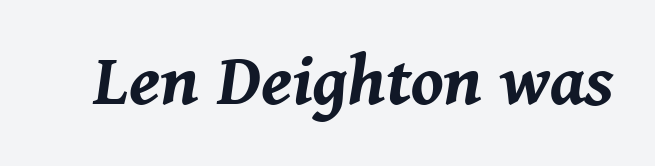
Plain, unruled lines of type. Think of a printed novel: that variable character pitch is what you see here. Compared with ordinary roman type, these characters are visibly tilted. Set as a true bold cut, around the 700 mark. Caption: standard tracking, unaltered.
